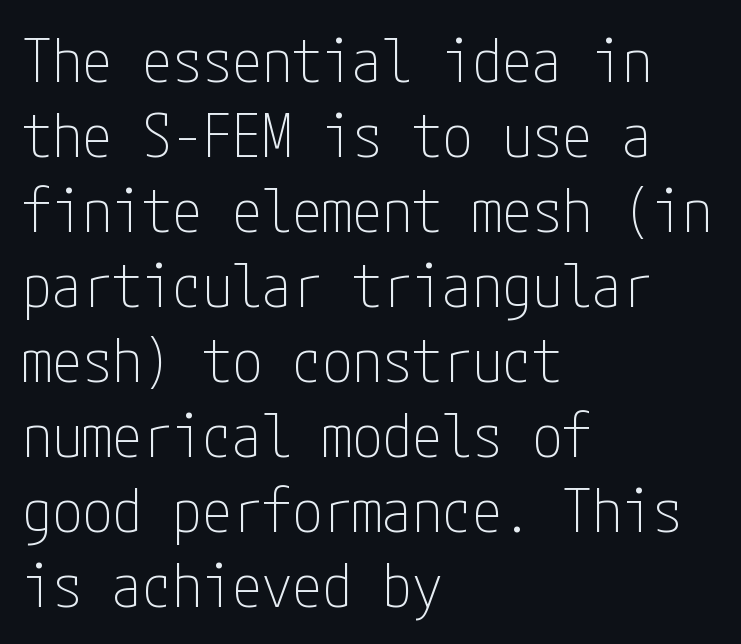
Stroke mass is kept to a normal reading level or below. Where is the straight margin? On the left. Here the glyphs are tracked normally, forming tight word shapes. Letterform terminals end flat and unadorned throughout the passage. Anything drawn beneath the words? Only blank space. The space between consecutive lines is moderate.
